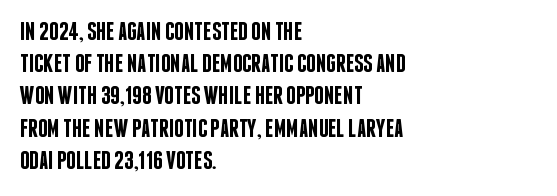
The image shows 26 px text type, upright; set left-aligned, line spacing 1.24x, normal letter spacing, not underlined.
